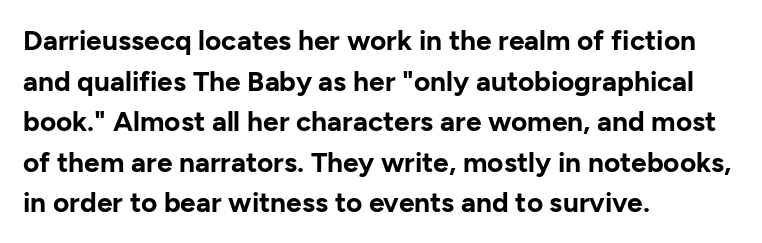
Q: Is the text bold? A: Yes.
Q: Is the text italic (slanted)? A: No, it is upright.
Q: Is the typeface a serif or a sans-serif typeface? A: Sans-serif.
Q: Is the text underlined? A: No.
Q: How is the paragraph aligned? A: Left-aligned.
Q: Is the spacing between letters normal or unusually wide? A: Normal.
Q: Is the spacing between lines tight, normal or loose? A: Normal.
Q: Width (condensed, normal, or wide)? A: Normal.
Q: Stroke contrast? A: Low.
Q: x-height? A: Medium.
Q: Monospaced? A: No.
